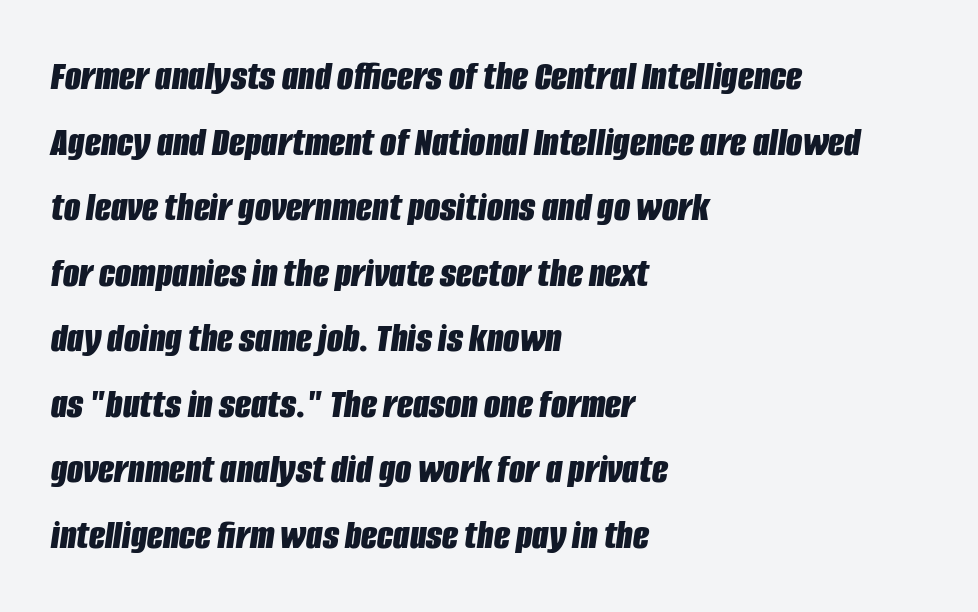
{"italic": "yes", "lean": "right", "slant_degrees": 8, "bold": "yes", "weight": "bold", "width": "condensed", "stroke_contrast": "low", "x_height": "large", "monospaced": "no", "underline": "no", "align": "left", "line_spacing": "normal", "line_spacing_ratio": 1.56, "letter_spacing": "normal", "letter_spacing_em": 0.0, "glyph_px": 42}
